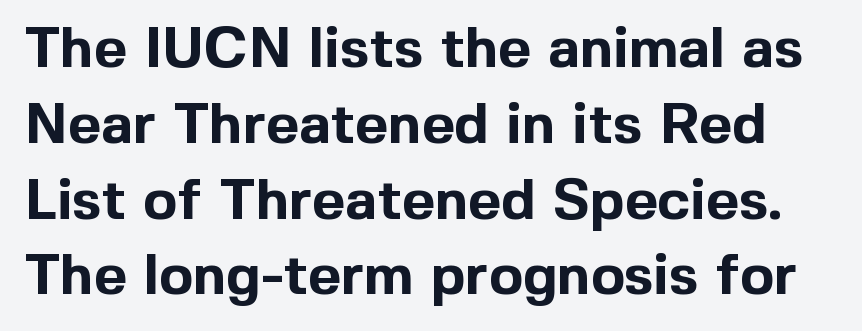
Q: Is the text bold? A: Yes.
Q: Is the text italic (slanted)? A: No, it is upright.
Q: Is the typeface a serif or a sans-serif typeface? A: Sans-serif.
Q: Is the text underlined? A: No.
Q: Is the spacing between letters normal or unusually wide? A: Normal.
Q: Is the spacing between lines tight, normal or loose? A: Normal.
Q: Width (condensed, normal, or wide)? A: Normal.
Q: x-height? A: Medium.
Q: Monospaced? A: No.
